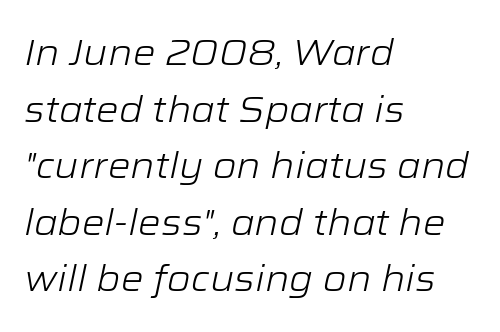
Varying glyph widths throughout — classic text-font behaviour. Quick note: italic. The space directly below the letters is spotless. The letterforms sit shoulder to shoulder at normal distance. Weight: not bold — regular or lighter. The lines in this sample share a left origin and differ only in where they stop.
